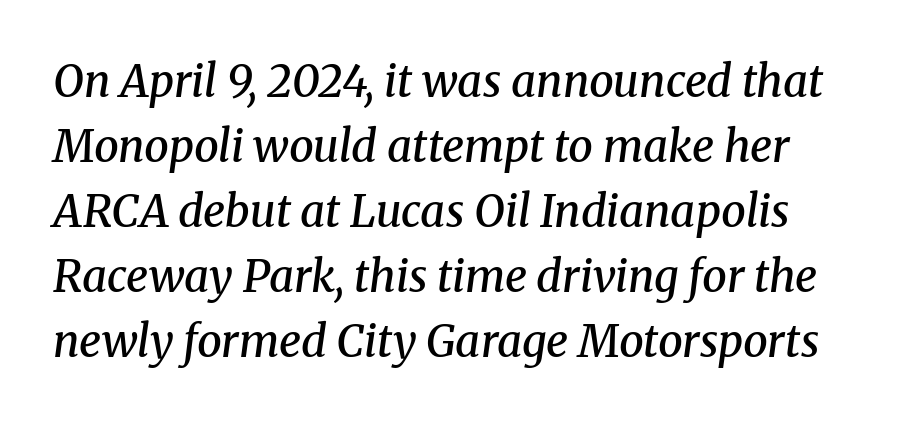
Unlike a clean sans, this face finishes its strokes with serifs. Underlining? Definitely not there. These lines sit exactly where default settings would place them. Rendered with sloped, italic letterforms. Weight check: semibold — heavier than regular, not quite bold. The face used here is rendered with its standard letterfit.
